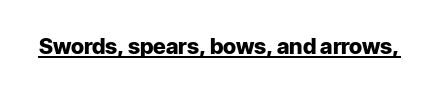
{"italic": "no", "bold": "yes", "underline": "yes", "letter_spacing": "normal", "letter_spacing_em": 0.0, "glyph_px": 22}
